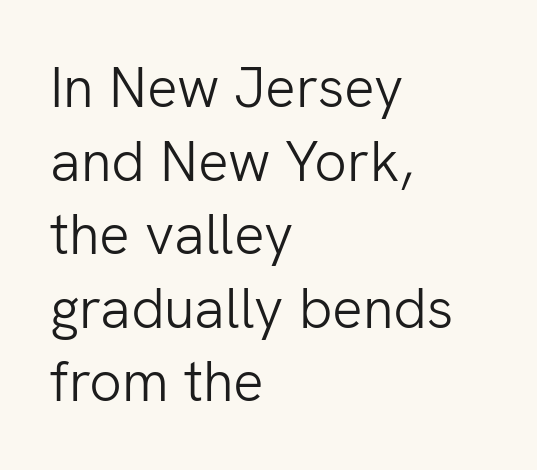
The image shows 57 px light sans-serif type, upright; set left-aligned, normal line spacing (1.29x), normal letter spacing, not underlined; low stroke contrast and a medium x-height.
